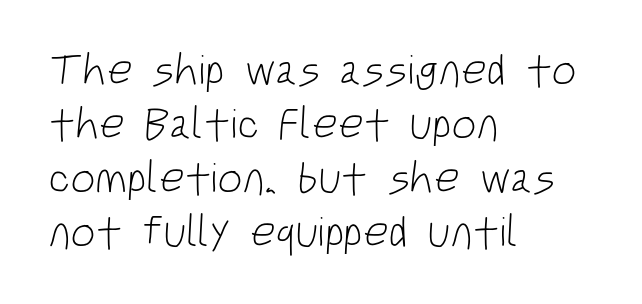
{"serif": "no", "bold": "no", "weight": "light", "width": "condensed", "stroke_contrast": "low", "x_height": "large", "monospaced": "no", "underline": "no", "align": "left", "line_spacing_ratio": 1.23, "letter_spacing": "normal", "letter_spacing_em": 0.0, "glyph_px": 44}
